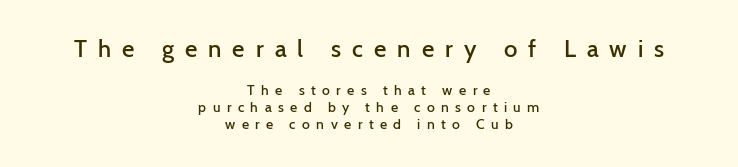
Q: Is the text bold? A: Semi-bold.
Q: Is the text italic (slanted)? A: No, it is upright.
Q: Is the text underlined? A: No.
Q: How is the paragraph aligned? A: Centered.
Q: Is the spacing between letters normal or unusually wide? A: Unusually wide.
Q: Which block of text is set in a larger size, the first (top) or the second (bottom)? A: The first (top) one.
